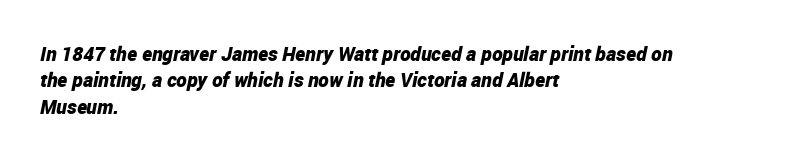
The image shows 20 px bold type, italic (leaning right); set left-aligned, normal line spacing (1.32x), normal letter spacing, not underlined.
